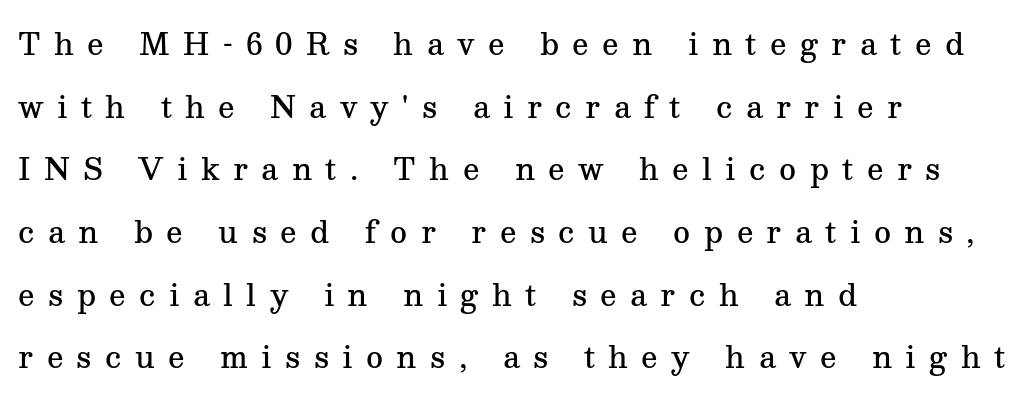
The face used here is a semibold: visibly heavier than regular, lighter than bold. Words float on clear page, feet unadorned. Characters follow at a spacing far wider than the type designer built in. The lines are spread far apart with generous leading. Unlike a clean sans, this face finishes its strokes with serifs.
